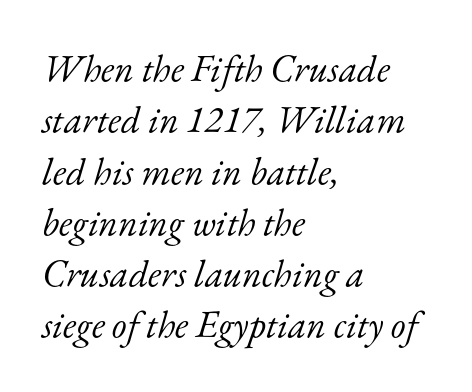
{"serif": "yes", "italic": "yes", "lean": "right", "slant_degrees": 17, "bold": "no", "weight": "light", "width": "normal", "stroke_contrast": "low", "x_height": "small", "monospaced": "no", "underline": "no", "align": "left", "line_spacing": "normal", "line_spacing_ratio": 1.35, "letter_spacing": "normal", "letter_spacing_em": 0.0, "glyph_px": 38}
